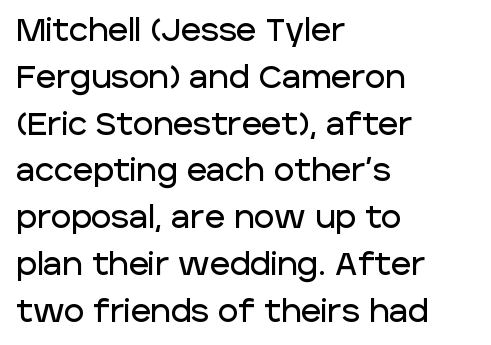
Q: Is the text italic (slanted)? A: No, it is upright.
Q: Is the typeface a serif or a sans-serif typeface? A: Sans-serif.
Q: Is the text underlined? A: No.
Q: How is the paragraph aligned? A: Left-aligned.
Q: Is the spacing between letters normal or unusually wide? A: Normal.
Q: Is the spacing between lines tight, normal or loose? A: Normal.
Q: Width (condensed, normal, or wide)? A: Normal.
Q: Stroke contrast? A: Low.
Q: x-height? A: Large.
Q: Monospaced? A: No.
